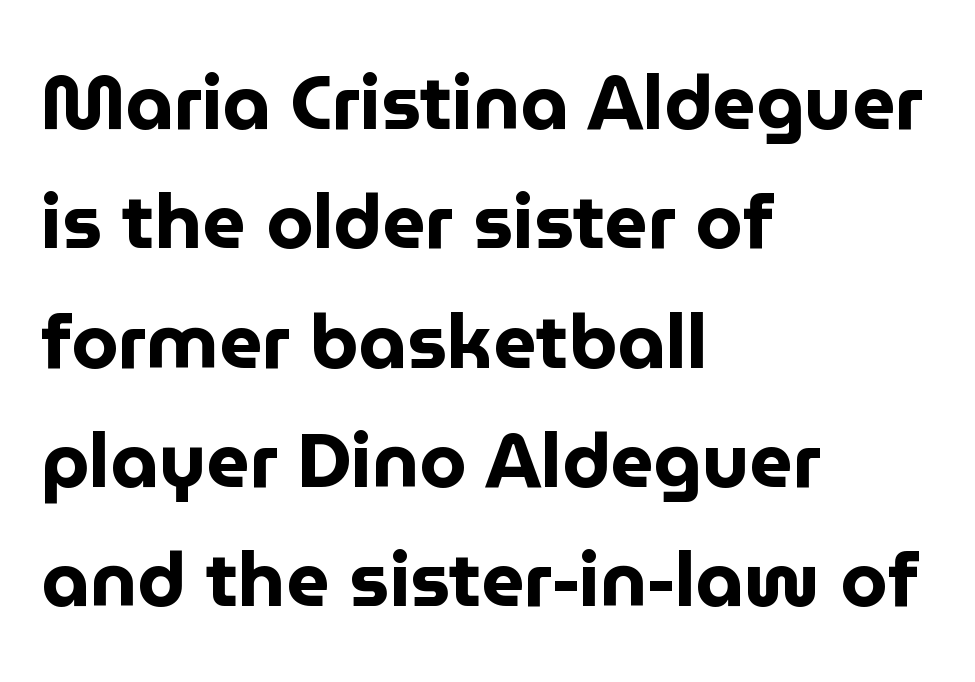
A typesetter would call this proportional, since set widths differ per character. Grotesque or geometric, the face here clearly has no serifs. Characters follow at the spacing the type designer built in. The passage shown stacks its lines at a standard gap.
